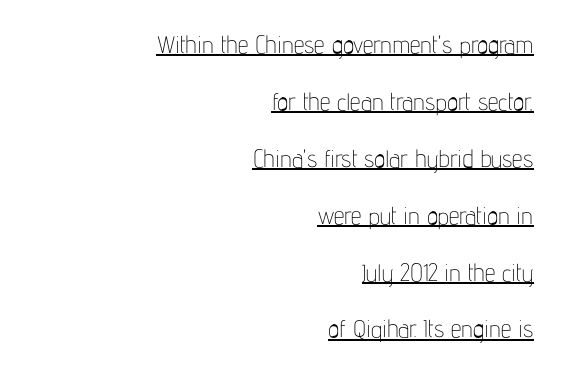
The image shows 24 px text type, upright; set right-aligned, loose line spacing (2.37x), normal letter spacing, underlined.
